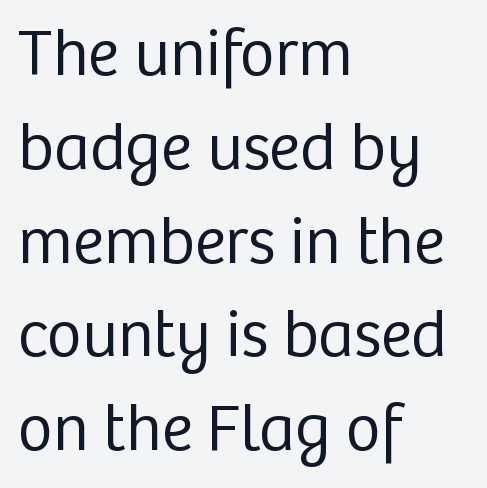
Each new line begins a customary step beneath the previous one. Is the letter spacing exaggerated? No — it looks like the ordinary default. Each row of text sits above clean, open space. A classic flush-left, rag-right setting is used for this passage. Vertical stems look standard width or narrower in stroke.
